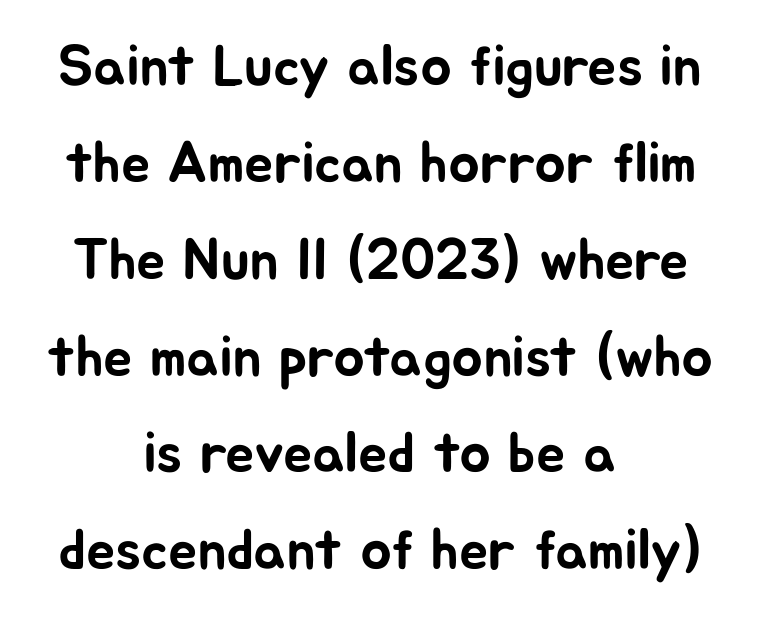
No extra tracking has been applied to these lines. Horizontal bands of white between lines are of average thickness. The lines in this sample share a center point and differ in where they start and stop. Honestly, there is no underline to notice here at all.
